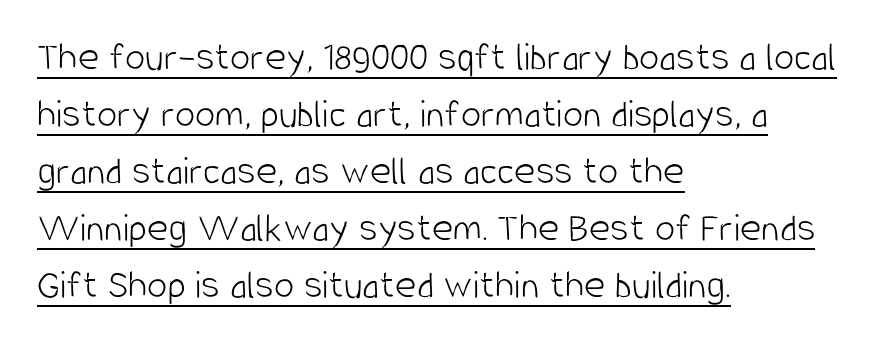
Nothing sits at the stroke ends, so this counts as sans-serif. A continuous stroke trails under the words, as in a hyperlink. Caption: multi-line text, flush left, ragged right. Line spacing here is normal.
